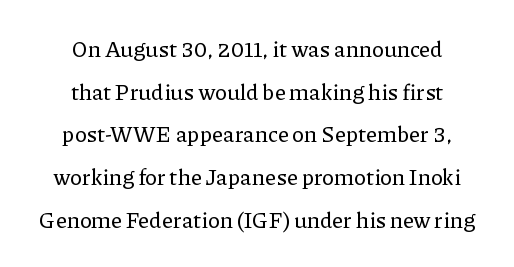
The image shows 22 px text type, upright; set centered, loose line spacing (1.94x), normal letter spacing, not underlined.
